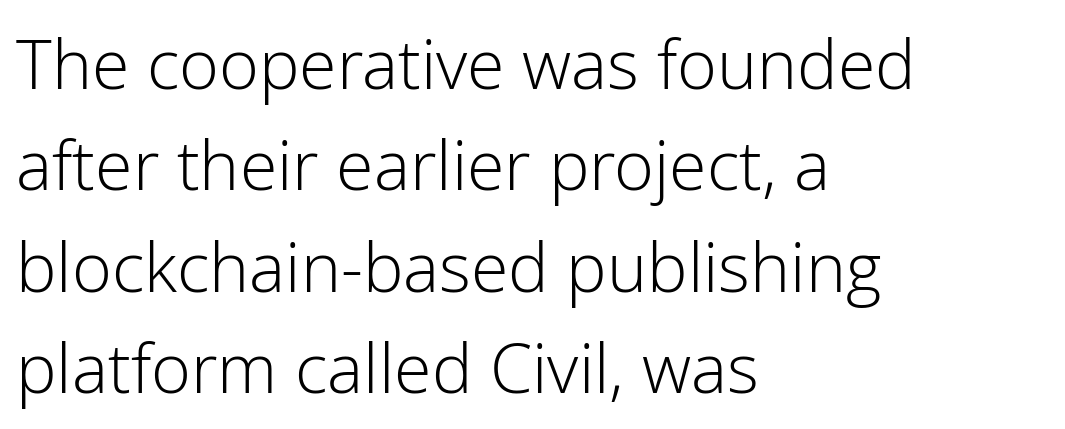
Does the leading feel generous? No, just average. Nope, not italic — everything's standing straight. A typesetter would call this zero additional tracking. The cut favours lightness, reaching ordinary text weight at its darkest.
